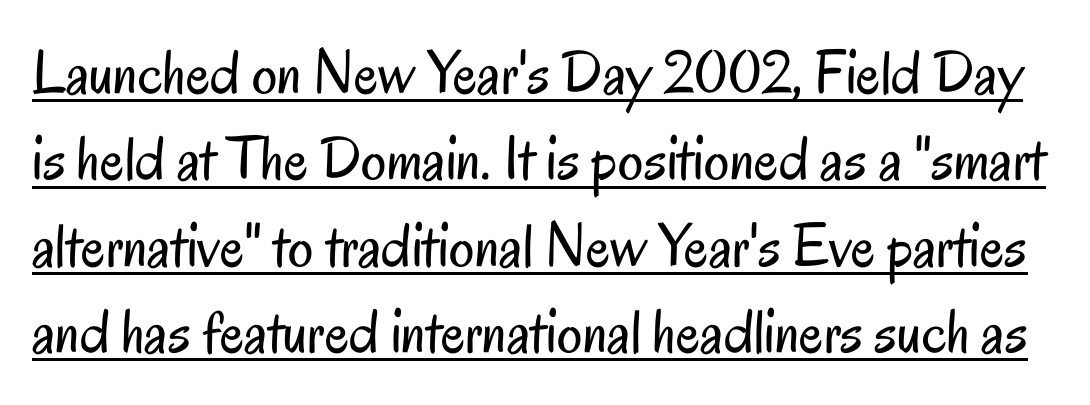
{"serif": "no", "italic": "no", "bold": "no", "weight": "regular", "width": "condensed", "stroke_contrast": "low", "x_height": "small", "monospaced": "no", "underline": "yes", "line_spacing": "normal", "line_spacing_ratio": 1.37, "letter_spacing": "normal", "letter_spacing_em": 0.0, "glyph_px": 63}
